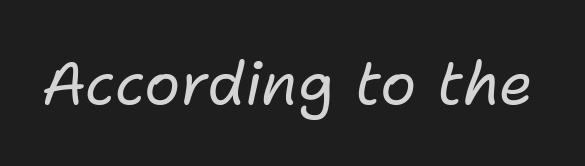
The image shows 60 px regular-weight type, italic (leaning right); set normal letter spacing, not underlined; low stroke contrast and a medium x-height.
